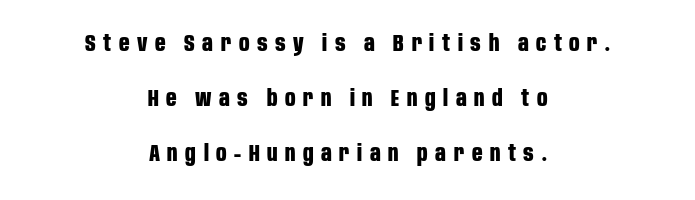
The face used here is rendered with a markedly widened letterfit. Nobody drew a line under any word here. The rendering positions every line midway between the sides. On the weight axis this lands at bold, roughly 700. Ordinary non-slanted type is in use. Whoever set this chose breathing room over compactness in the vertical rhythm.
